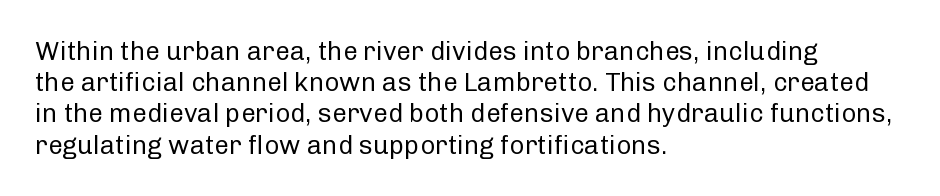
One-word summary of the alignment: left. In terms of letterspacing, this is plain default setting. The words here are not underlined. The characters are drawn with everyday or finer stroke widths. The letters stand straight up with perfectly vertical stems.
